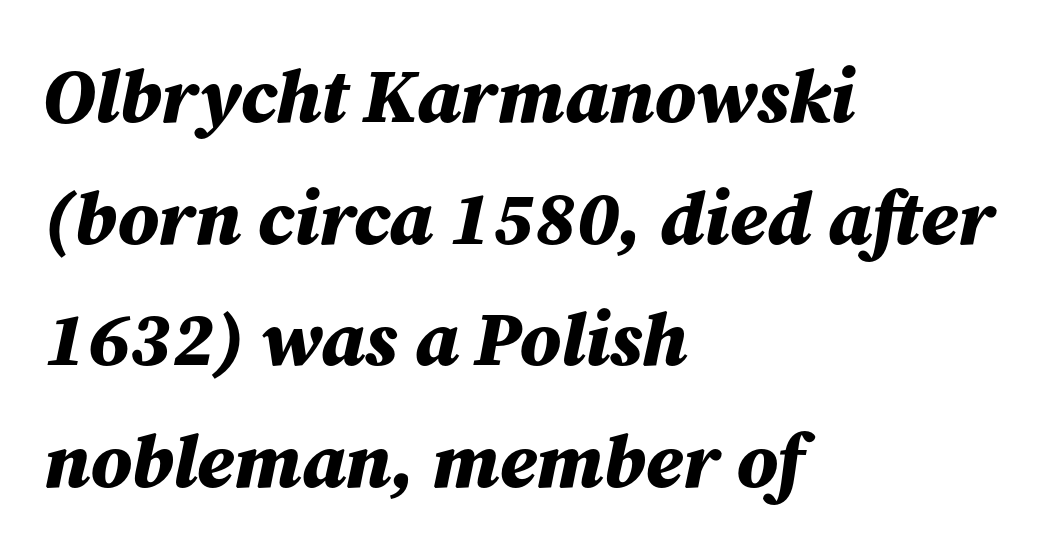
Q: Is the text bold? A: Yes.
Q: Is the text italic (slanted)? A: Yes, it leans right by about 12 degrees.
Q: Is the text underlined? A: No.
Q: How is the paragraph aligned? A: Left-aligned.
Q: Is the spacing between letters normal or unusually wide? A: Normal.
Q: Is the spacing between lines tight, normal or loose? A: Normal.
Q: Width (condensed, normal, or wide)? A: Normal.
Q: Stroke contrast? A: Medium.
Q: x-height? A: Medium.
Q: Monospaced? A: No.
